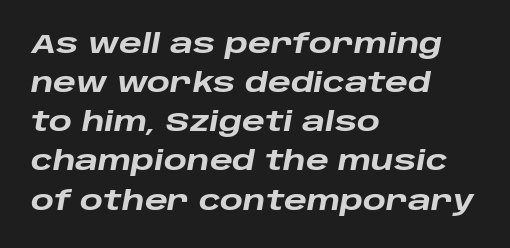
{"italic": "yes", "lean": "right", "slant_degrees": 10, "bold": "yes", "underline": "no", "align": "left", "line_spacing": "normal", "line_spacing_ratio": 1.45, "letter_spacing": "normal", "letter_spacing_em": 0.0, "glyph_px": 27}
